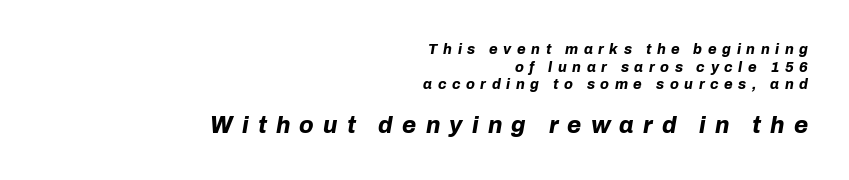
{"italic": "yes", "lean": "right", "slant_degrees": 10, "bold": "yes", "underline": "no", "align": "right", "line_spacing": "normal", "line_spacing_ratio": 1.26, "letter_spacing": "wide", "letter_spacing_em": 0.4, "larger_block": "second", "size_ratio": 1.64, "glyph_px": 23}
